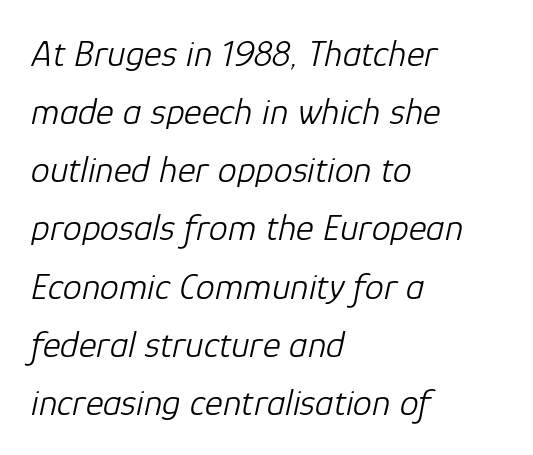
Q: Is the text bold? A: No.
Q: Is the text italic (slanted)? A: Yes, it leans right by about 12 degrees.
Q: Is the text underlined? A: No.
Q: How is the paragraph aligned? A: Left-aligned.
Q: Is the spacing between letters normal or unusually wide? A: Normal.
Q: Is the spacing between lines tight, normal or loose? A: Normal.
Q: Width (condensed, normal, or wide)? A: Normal.
Q: Stroke contrast? A: Low.
Q: x-height? A: Medium.
Q: Monospaced? A: No.
